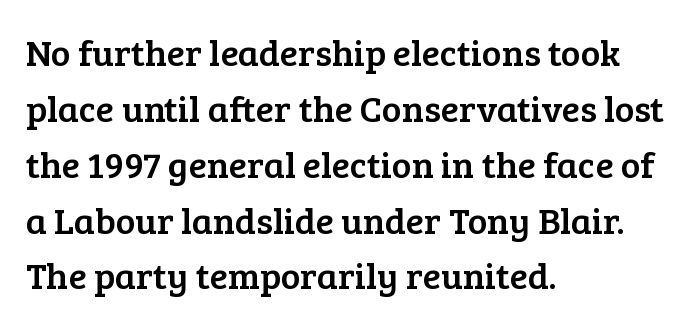
The image shows 37 px serif type, upright; set left-aligned, normal line spacing (1.51x), normal letter spacing, not underlined; low stroke contrast and a medium x-height.
